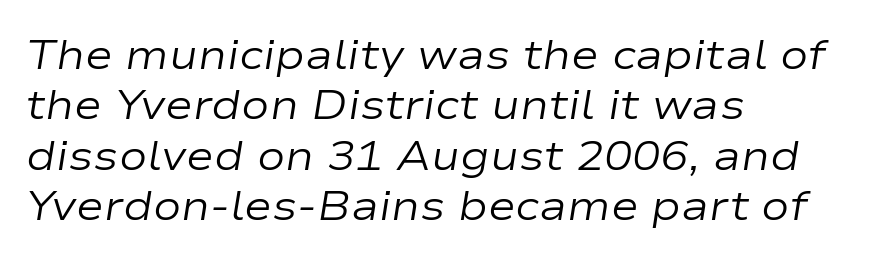
The image shows 42 px regular-weight, wide type, italic (leaning right); set left-aligned, line spacing 1.2x, normal letter spacing, not underlined; low stroke contrast and a medium x-height.
